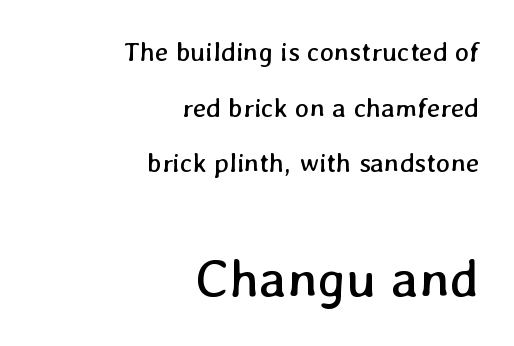
This rendering features lettering with no underline. Character widths vary here, with narrow letters taking less room than wide ones. The later block is typeset at a bigger size than the earlier block. Layout note: lines flush right. The vertical gap from one line to the next is large. Summary of weight: not heavy and not bold.
